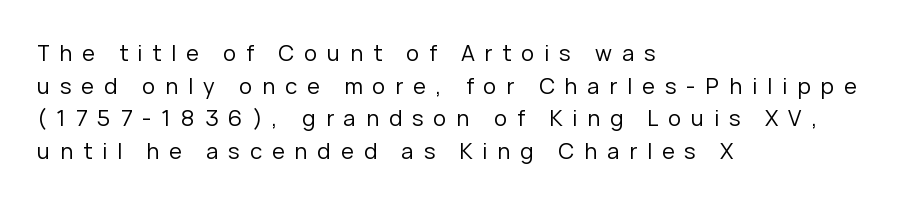
The passage shown has open, widely tracked lettering throughout. Alignment: flush left. The rendering uses a moderate line-height, typical for paragraphs. Vertical strokes here are truly vertical. The strokes are not fattened; the text isn't bold.
